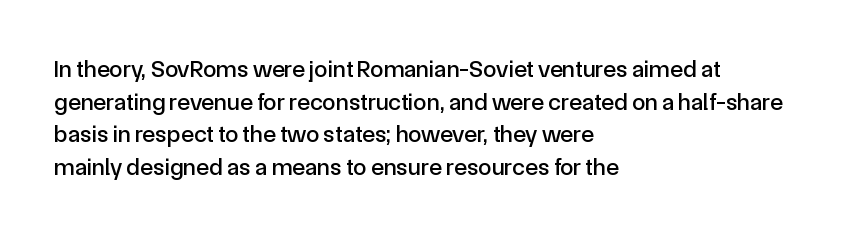
Q: Is the text italic (slanted)? A: No, it is upright.
Q: Is the text underlined? A: No.
Q: How is the paragraph aligned? A: Left-aligned.
Q: Is the spacing between letters normal or unusually wide? A: Normal.
Q: Is the spacing between lines tight, normal or loose? A: Normal.
